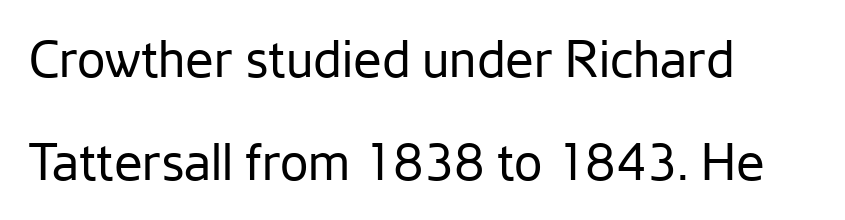
Proportional: the letters do not fall into vertical columns. The line texture is even and compact thanks to regular tracking. This is sans-serif lettering, the kind often seen on screens and signage. Descenders hang freely into open space. The letters stand upright; this is a roman face.
